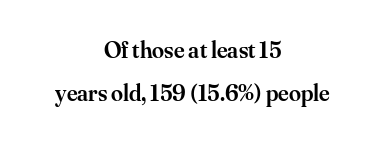
{"italic": "no", "bold": "semi", "underline": "no", "align": "center", "line_spacing_ratio": 1.78, "letter_spacing": "normal", "letter_spacing_em": 0.0, "glyph_px": 24}
